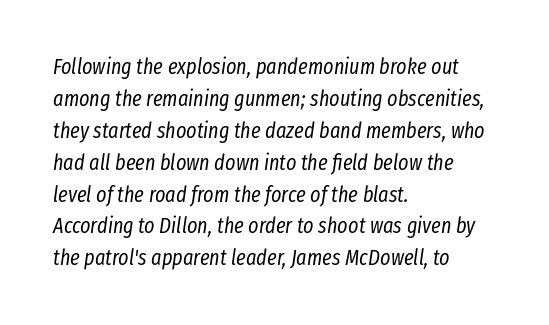
{"italic": "yes", "lean": "right", "slant_degrees": 8, "bold": "no", "underline": "no", "align": "left", "line_spacing": "normal", "line_spacing_ratio": 1.45, "letter_spacing": "normal", "letter_spacing_em": 0.0, "glyph_px": 22}
